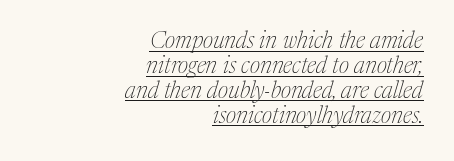
Slant detected: the letters are inclined. This rendering features underlined lettering. Where is the straight margin? On the right. Default kerning and tracking; the words read as compact shapes. Is there much room between lines? No — they nearly touch. The strokes carry an ordinary text weight at most.
